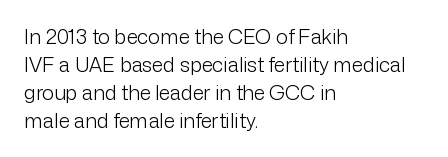
Q: Is the text bold? A: No.
Q: Is the text italic (slanted)? A: No, it is upright.
Q: Is the text underlined? A: No.
Q: How is the paragraph aligned? A: Left-aligned.
Q: Is the spacing between letters normal or unusually wide? A: Normal.
Q: Is the spacing between lines tight, normal or loose? A: Normal.
